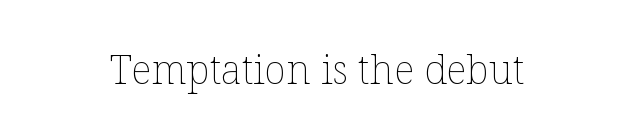
The image shows 40 px thin type, upright; set normal letter spacing, not underlined; low stroke contrast and a medium x-height.
